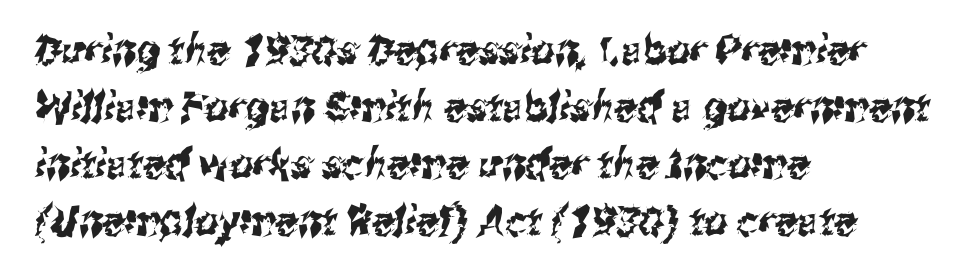
The image shows 41 px condensed sans-serif type; set left-aligned, normal line spacing (1.39x), normal letter spacing, not underlined; medium stroke contrast and a medium x-height.
